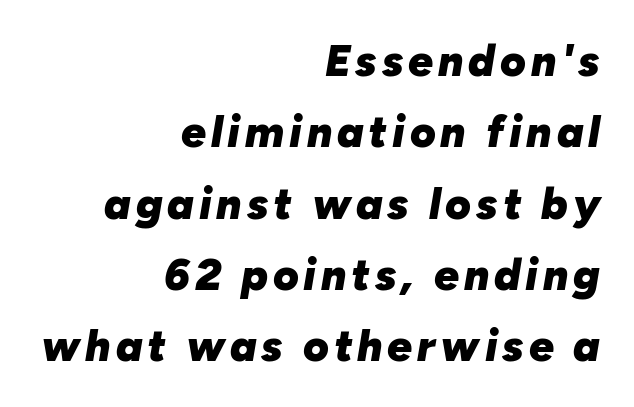
The image shows 44 px heavy type, italic (leaning right); set right-aligned, normal line spacing (1.62x), not underlined; low stroke contrast and a medium x-height.
